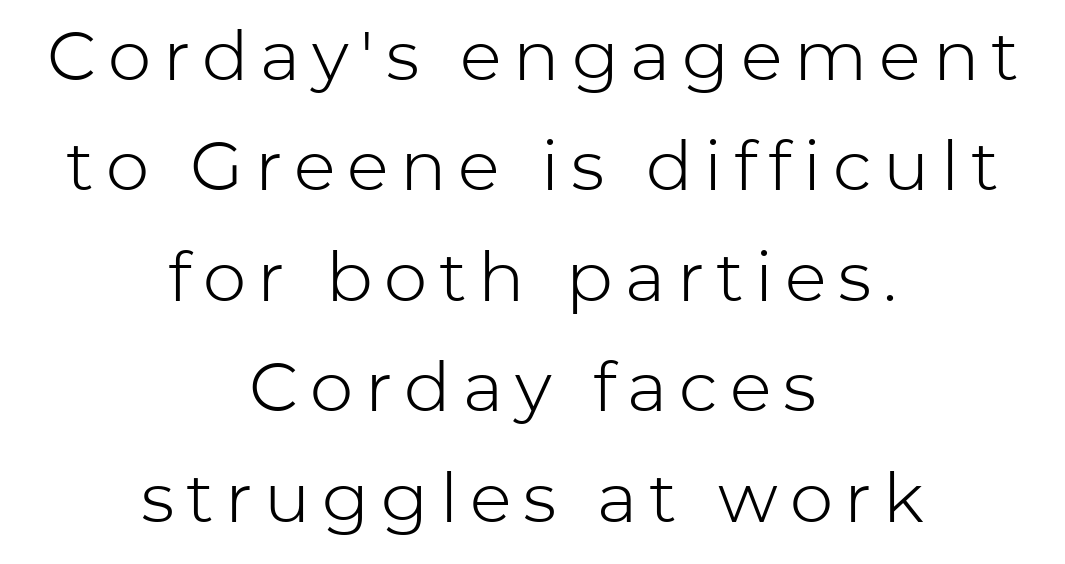
The space directly below the letters is spotless. You could not count columns in this text — the font is proportionally spaced. This is not heavy type; no bold has been used. This is the regular roman posture of the typeface.
